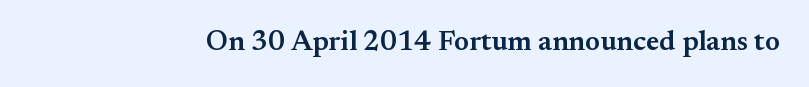
Q: Is the text bold? A: Semi-bold.
Q: Is the text italic (slanted)? A: No, it is upright.
Q: Is the typeface a serif or a sans-serif typeface? A: Serif.
Q: Is the text underlined? A: No.
Q: Is the spacing between letters normal or unusually wide? A: Normal.
Q: Width (condensed, normal, or wide)? A: Normal.
Q: Stroke contrast? A: Medium.
Q: x-height? A: Small.
Q: Monospaced? A: No.
